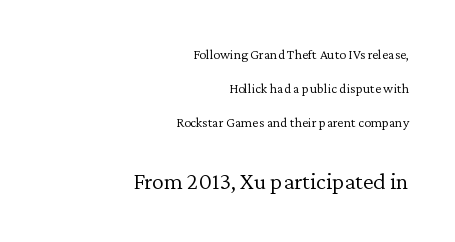
The image shows 24 px text type, upright; set right-aligned, loose line spacing (2.43x), normal letter spacing, not underlined; the second (bottom) block is 1.71x larger.
